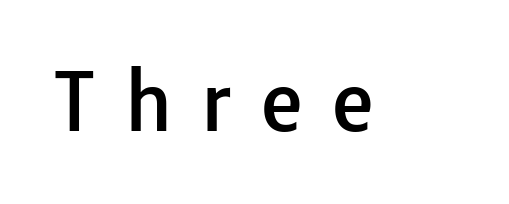
In terms of letterspacing, this is a distinctly airy, spread setting. Varying glyph widths throughout — classic text-font behaviour. Plain, unruled lines of type. This sample uses an upright cut, with every glyph sitting square on the baseline. Stroke terminals: plain, sans-serif.
